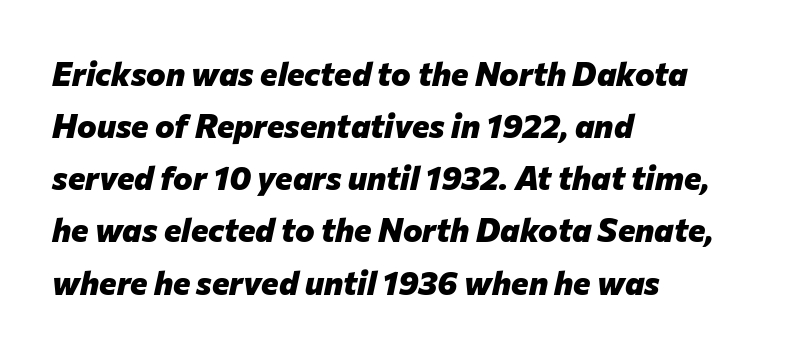
{"italic": "yes", "lean": "right", "slant_degrees": 12, "bold": "yes", "weight": "heavy", "width": "normal", "stroke_contrast": "low", "x_height": "medium", "monospaced": "no", "underline": "no", "align": "left", "line_spacing": "normal", "line_spacing_ratio": 1.58, "letter_spacing": "normal", "letter_spacing_em": 0.0, "glyph_px": 33}
